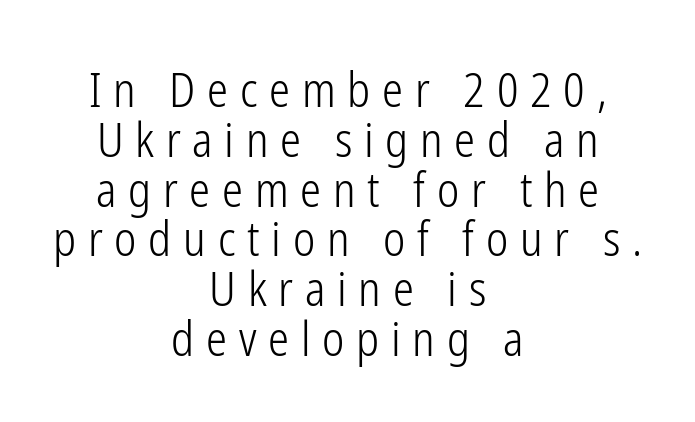
The image shows 47 px light, condensed sans-serif type, upright; set centered, tight line spacing (1.06x), unusually wide letter spacing (+0.25 em), not underlined; low stroke contrast and a medium x-height.
